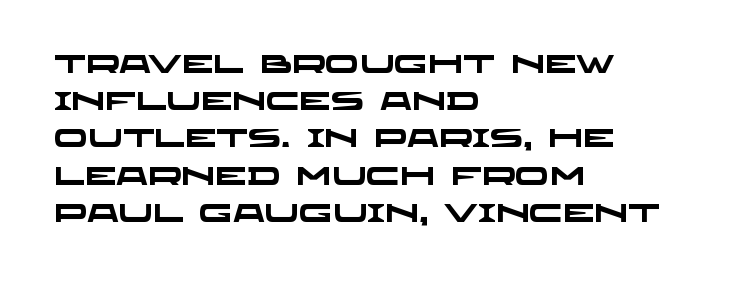
Q: Is the text bold? A: Yes.
Q: Is the text underlined? A: No.
Q: How is the paragraph aligned? A: Left-aligned.
Q: Is the spacing between letters normal or unusually wide? A: Normal.
Q: Is the spacing between lines tight, normal or loose? A: Normal.
